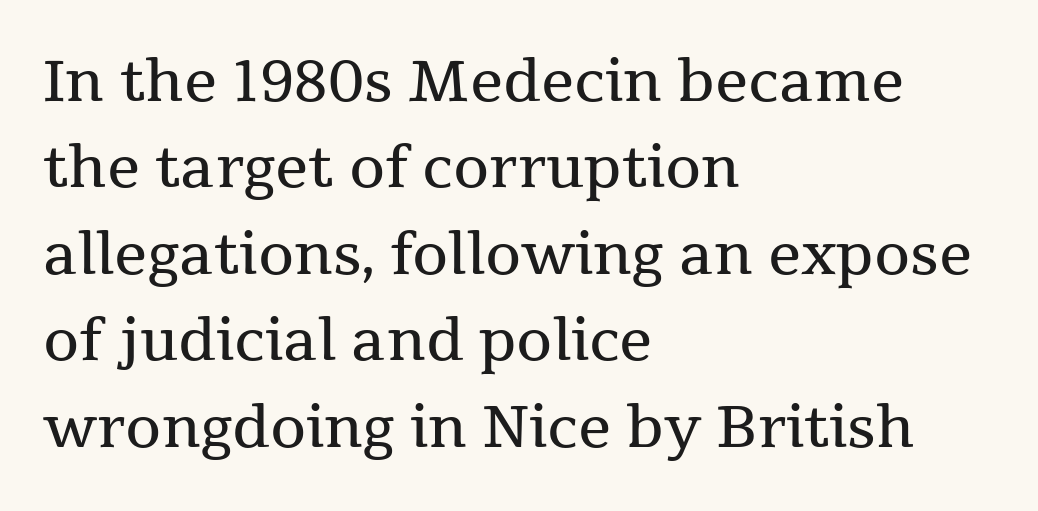
The image shows 58 px regular-weight serif type, upright; set left-aligned, normal line spacing (1.49x), normal letter spacing, not underlined; medium stroke contrast and a medium x-height.
